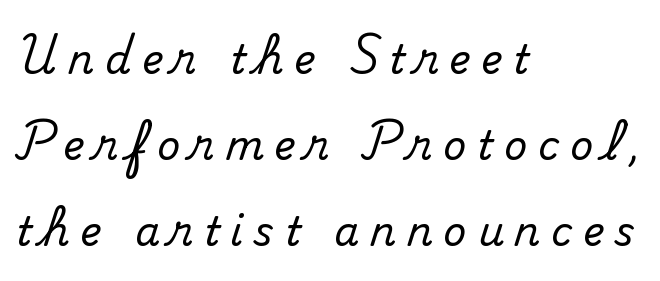
Think of a printed novel: that variable character pitch is what you see here. In CSS terms this would be text-align: left. The rendering uses a large line-height, opening up the rows. You could only call the tracking loose — the letters float apart.
